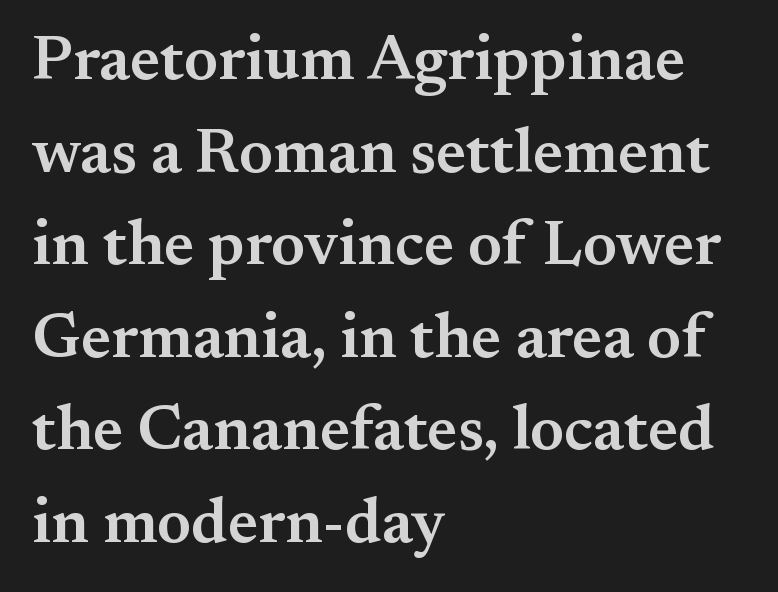
The lines sit at an ordinary, default distance from one another. Line starts are locked; line ends wander. Each letter keeps its own natural width here, so spacing adapts to shape. Letter spacing: default. Bold? Not quite — semibold, heavier than regular but stopping short. This rendering employs a face with finishing strokes, i.e., a serif.
